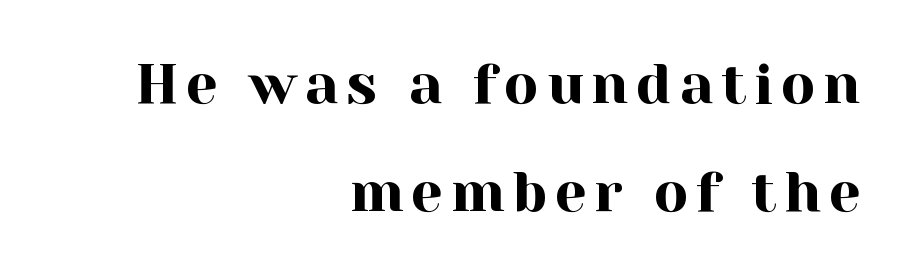
Q: Is the text italic (slanted)? A: No, it is upright.
Q: Is the typeface a serif or a sans-serif typeface? A: Serif.
Q: Is the text underlined? A: No.
Q: How is the paragraph aligned? A: Right-aligned.
Q: Is the spacing between lines tight, normal or loose? A: Loose.
Q: Width (condensed, normal, or wide)? A: Normal.
Q: x-height? A: Medium.
Q: Monospaced? A: No.
